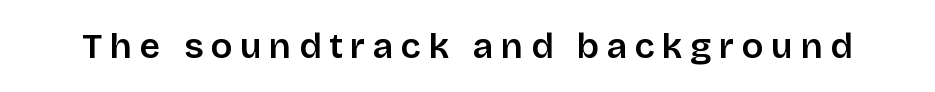
A roman cut, with each character standing at attention. Each letter keeps its own natural width here, so spacing adapts to shape. The space directly below the letters is spotless. Are there feet on the stems? There aren't — it's a sans. The letterforms stand isolated, each surrounded by extra space.
